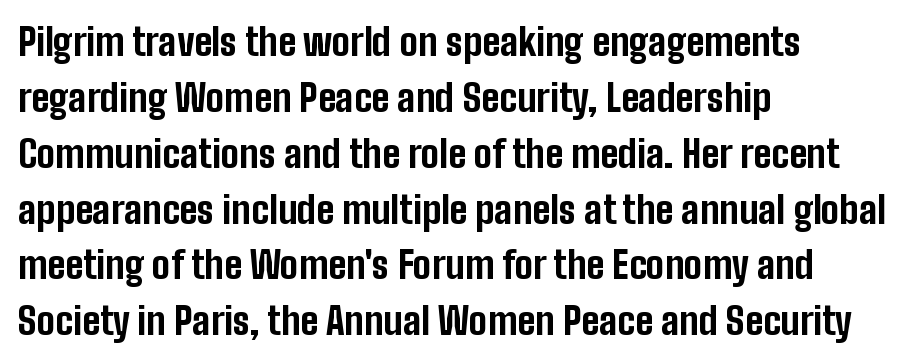
Q: Is the text bold? A: Yes.
Q: Is the text italic (slanted)? A: No, it is upright.
Q: Is the typeface a serif or a sans-serif typeface? A: Sans-serif.
Q: Is the text underlined? A: No.
Q: How is the paragraph aligned? A: Left-aligned.
Q: Is the spacing between letters normal or unusually wide? A: Normal.
Q: Is the spacing between lines tight, normal or loose? A: Normal.
Q: Width (condensed, normal, or wide)? A: Condensed.
Q: Stroke contrast? A: Low.
Q: x-height? A: Medium.
Q: Monospaced? A: No.
